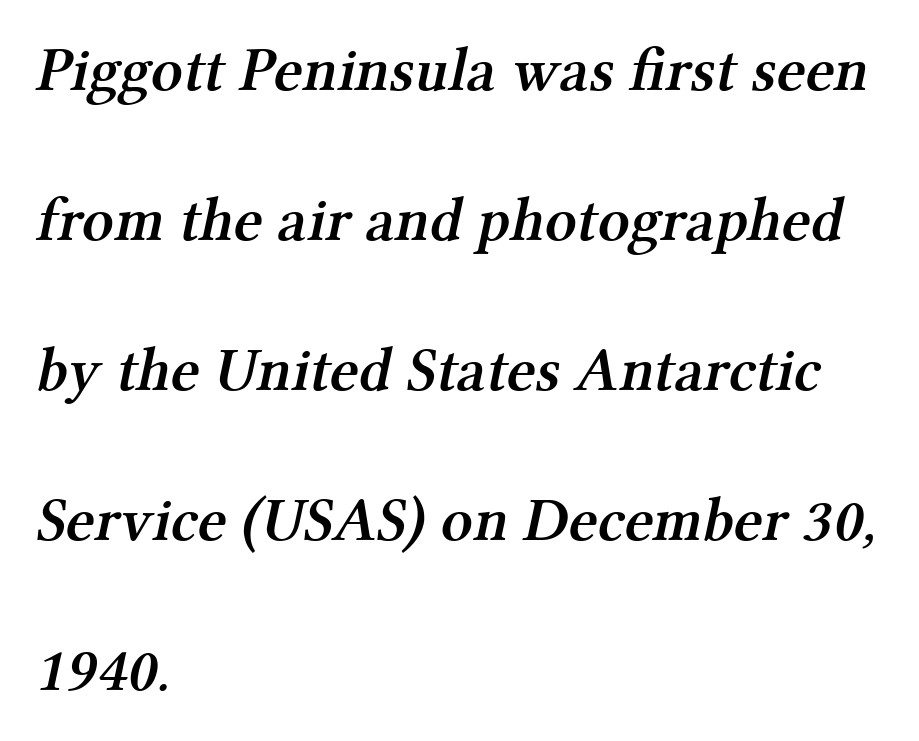
The image shows 62 px semibold serif type; set left-aligned, loose line spacing (2.42x), normal letter spacing, not underlined; medium stroke contrast and a medium x-height.
